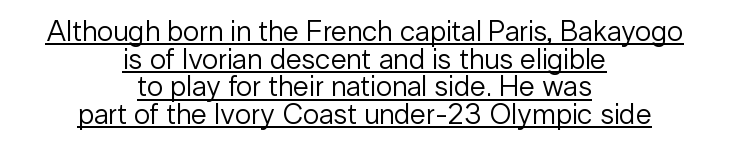
Spacing between characters is what you'd get straight out of the box. Each letter keeps its own natural width here, so spacing adapts to shape. The lettering is marked with a stroke running underneath it. Does the leading feel generous? Not at all — it's pinched. In terms of letterform style, serifs are entirely absent.
